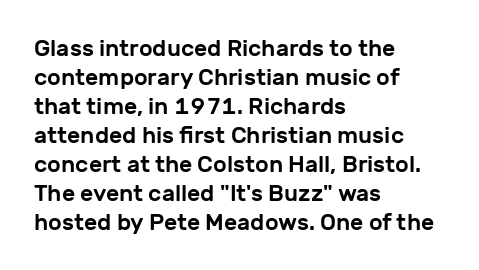
The image shows 23 px text type, upright; set left-aligned, normal line spacing (1.26x), normal letter spacing, not underlined.
